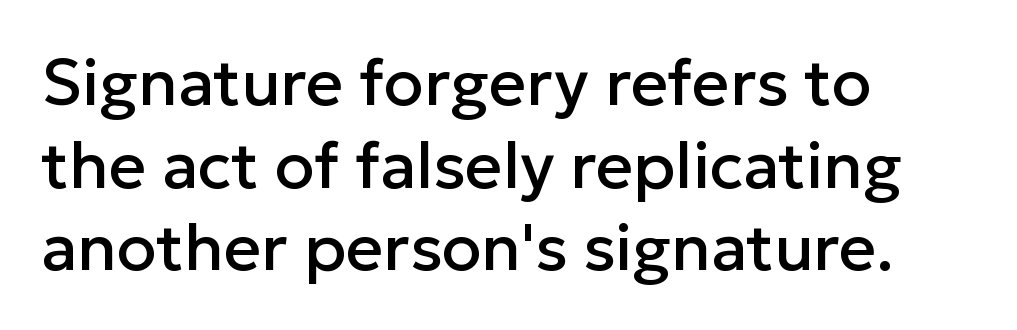
Q: Is the text italic (slanted)? A: No, it is upright.
Q: Is the typeface a serif or a sans-serif typeface? A: Sans-serif.
Q: Is the text underlined? A: No.
Q: How is the paragraph aligned? A: Left-aligned.
Q: Is the spacing between letters normal or unusually wide? A: Normal.
Q: Is the spacing between lines tight, normal or loose? A: Normal.
Q: Width (condensed, normal, or wide)? A: Normal.
Q: Stroke contrast? A: Low.
Q: x-height? A: Medium.
Q: Monospaced? A: No.
